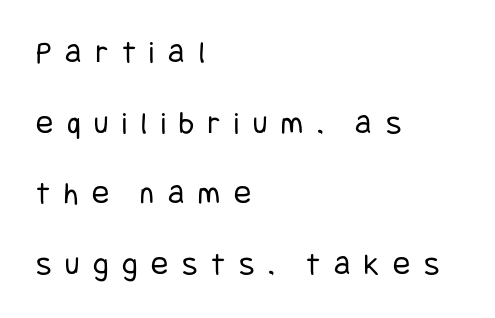
The image shows 32 px regular-weight, condensed sans-serif type, upright; set left-aligned, loose line spacing (2.21x), unusually wide letter spacing (+0.43 em), not underlined; low stroke contrast and a large x-height.
